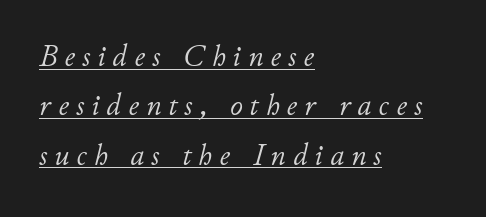
The image shows 31 px light type, italic (leaning right); set left-aligned, normal line spacing (1.59x), unusually wide letter spacing (+0.23 em), underlined; low stroke contrast and a small x-height.
